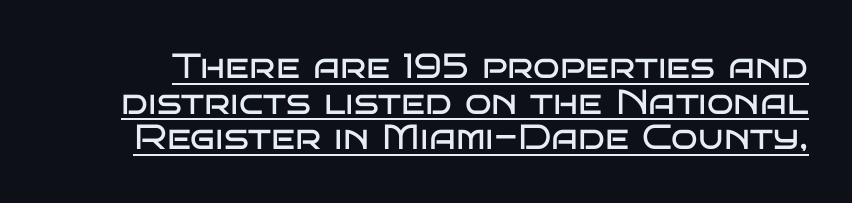
{"serif": "no", "italic": "no", "bold": "no", "weight": "regular", "width": "wide", "stroke_contrast": "low", "x_height": "large", "monospaced": "no", "underline": "yes", "line_spacing": "tight", "line_spacing_ratio": 1.02, "letter_spacing": "normal", "letter_spacing_em": 0.0, "glyph_px": 35}
